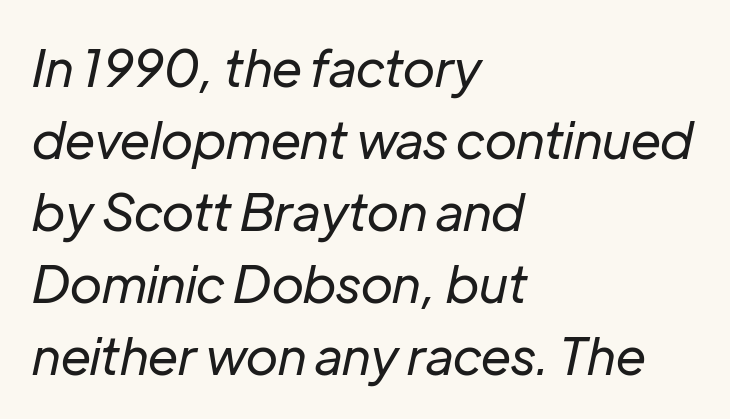
You could not count columns in this text — the font is proportionally spaced. No extra tracking has been applied to these lines. Italic? Definitely — the glyphs are oblique. Leading: standard. Is the type heavy? It reads as light-to-regular instead. Beneath every word, the page is bare.
